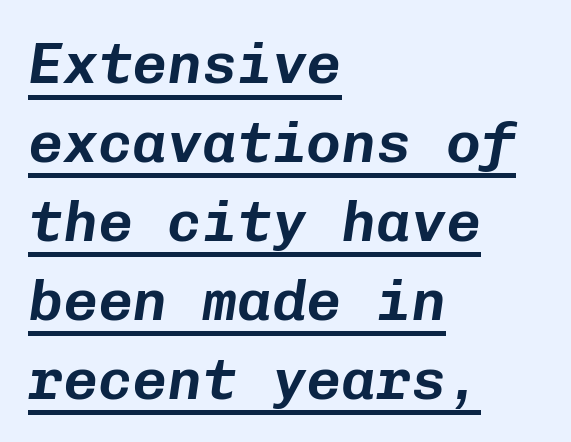
The image shows 58 px text type, italic (leaning right), monospaced; set left-aligned, normal line spacing (1.36x), normal letter spacing, underlined; low stroke contrast and a medium x-height.
